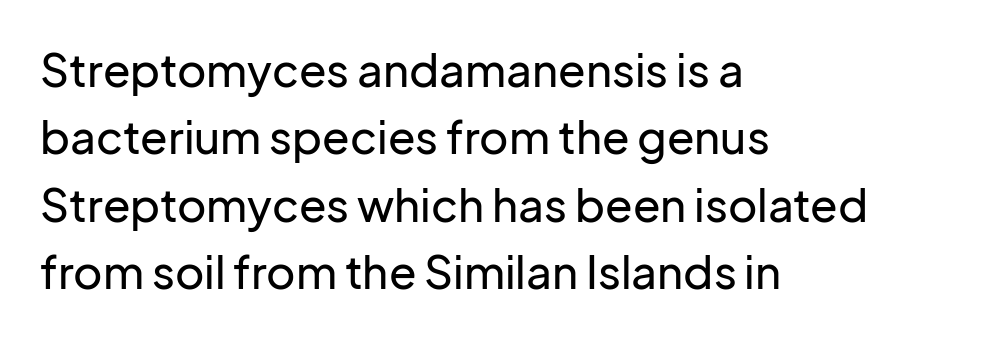
{"serif": "no", "italic": "no", "width": "normal", "stroke_contrast": "low", "x_height": "medium", "monospaced": "no", "underline": "no", "align": "left", "line_spacing": "normal", "line_spacing_ratio": 1.5, "letter_spacing": "normal", "letter_spacing_em": 0.0, "glyph_px": 45}
